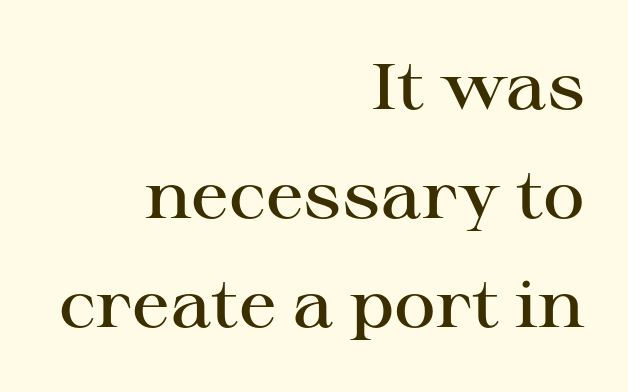
{"serif": "yes", "italic": "no", "bold": "semi", "weight": "semibold", "width": "wide", "stroke_contrast": "high", "x_height": "medium", "monospaced": "no", "underline": "no", "align": "right", "line_spacing": "normal", "line_spacing_ratio": 1.7, "letter_spacing": "normal", "letter_spacing_em": 0.0, "glyph_px": 64}
